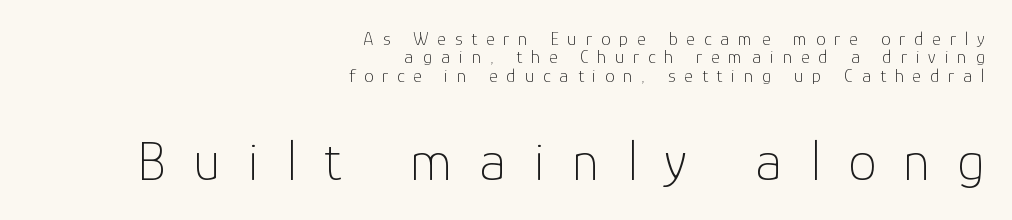
Which margin do the lines hug? The right one — the left edge is uneven. Each row of text sits above clean, open space. Top chunk: small. Bottom chunk: large. The passage shown has open, widely tracked lettering throughout. Ordinary non-slanted type is in use. Leading is clearly below the norm, producing a dense column.
